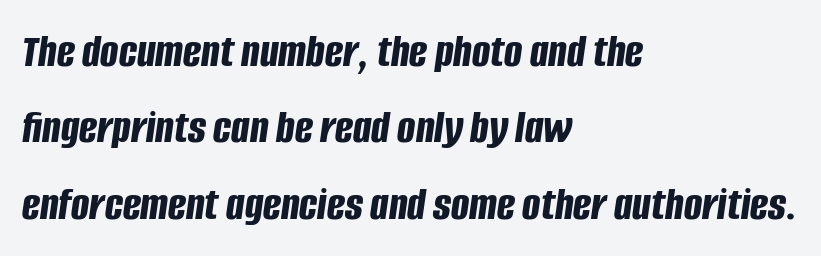
The image shows 48 px bold, condensed type, italic (leaning right); set left-aligned, normal line spacing (1.59x), normal letter spacing, not underlined; low stroke contrast and a large x-height.
